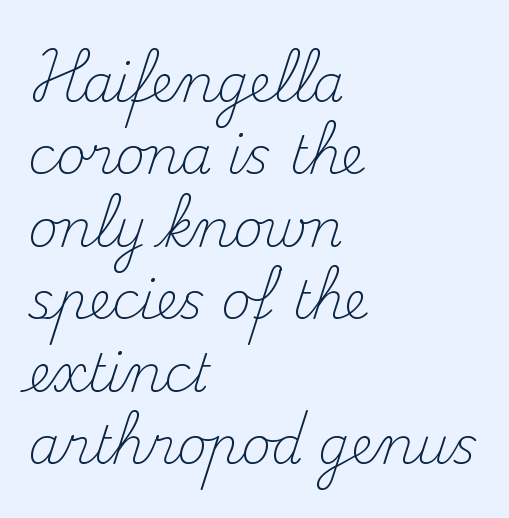
The image shows 51 px light serif type; set left-aligned, normal line spacing (1.42x), normal letter spacing, not underlined; medium stroke contrast and a small x-height.
